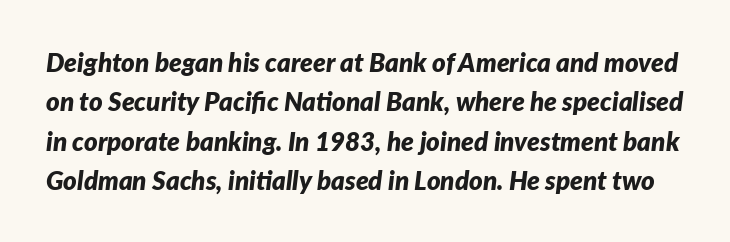
{"italic": "yes", "lean": "right", "slant_degrees": 7, "bold": "yes", "underline": "no", "line_spacing": "normal", "line_spacing_ratio": 1.51, "letter_spacing": "normal", "letter_spacing_em": 0.0, "glyph_px": 26}
